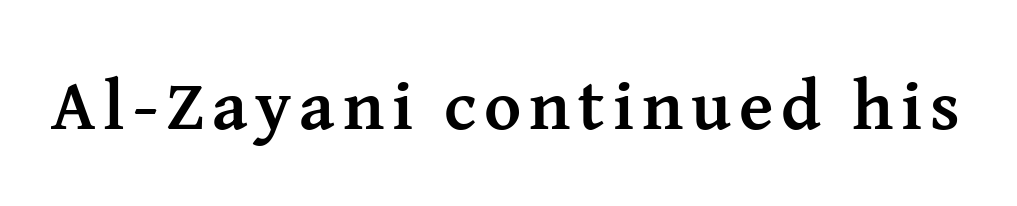
{"serif": "yes", "italic": "no", "bold": "yes", "weight": "semibold", "width": "normal", "stroke_contrast": "medium", "x_height": "medium", "monospaced": "no", "underline": "no", "glyph_px": 71}
